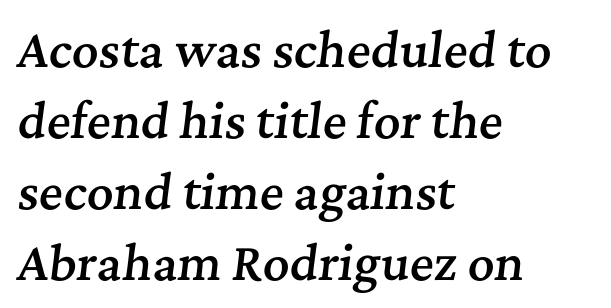
{"serif": "yes", "italic": "yes", "lean": "right", "slant_degrees": 7, "bold": "semi", "weight": "semibold", "width": "normal", "stroke_contrast": "medium", "x_height": "medium", "monospaced": "no", "underline": "no", "align": "left", "line_spacing": "normal", "line_spacing_ratio": 1.54, "letter_spacing": "normal", "letter_spacing_em": 0.0, "glyph_px": 46}
